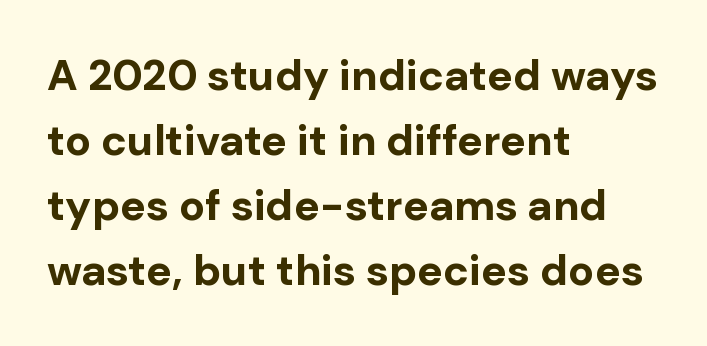
A clean baseline with only descenders dipping below it. Compared with typical body copy, the letter spacing here is the same. I'd describe the lettering as bold — thick and assertive. Horizontal bands of white between lines are of average thickness. One-word summary of the alignment: left. It's the straight-up-and-down kind of type.
